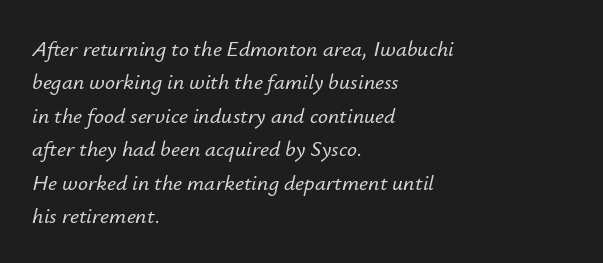
The space beneath each line is pristine and unruled. Does extra space separate the letters? No, they use regular spacing. A student would call this left alignment; a typographer would say flush left, rag right. Regarding leading, the lines here are spaced in the standard way.
